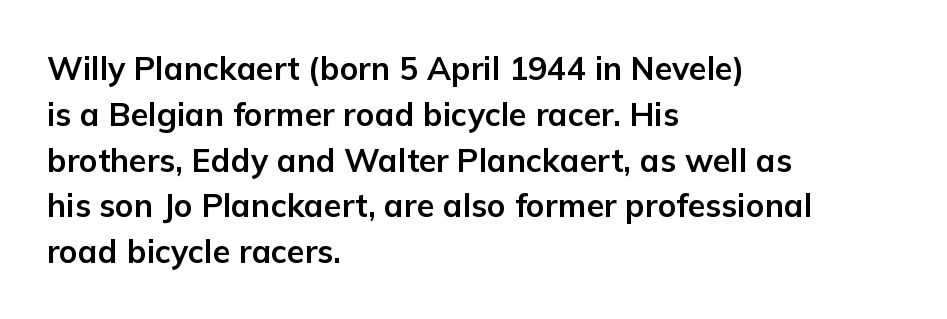
Reading down the block, your eye returns to a fixed left position each line. What stands out about the letter spacing? Nothing — it is the standard amount. The string is rendered with underlining switched off. A typesetter would mark this as roman, not italic.
